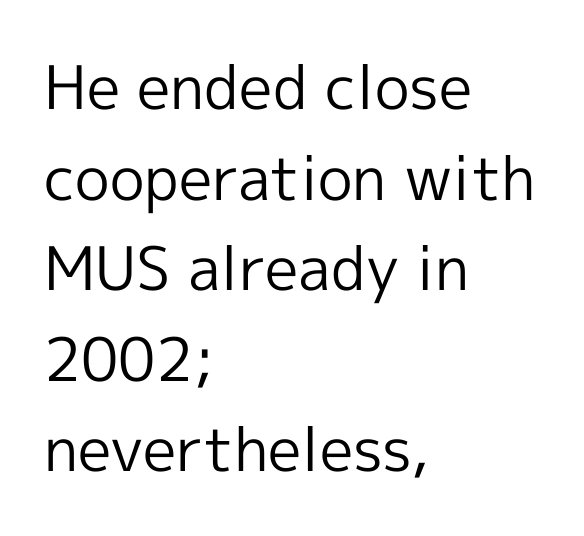
{"serif": "no", "italic": "no", "bold": "no", "weight": "regular", "width": "normal", "x_height": "medium", "monospaced": "no", "underline": "no", "align": "left", "line_spacing": "normal", "line_spacing_ratio": 1.51, "letter_spacing": "normal", "letter_spacing_em": 0.0, "glyph_px": 60}
